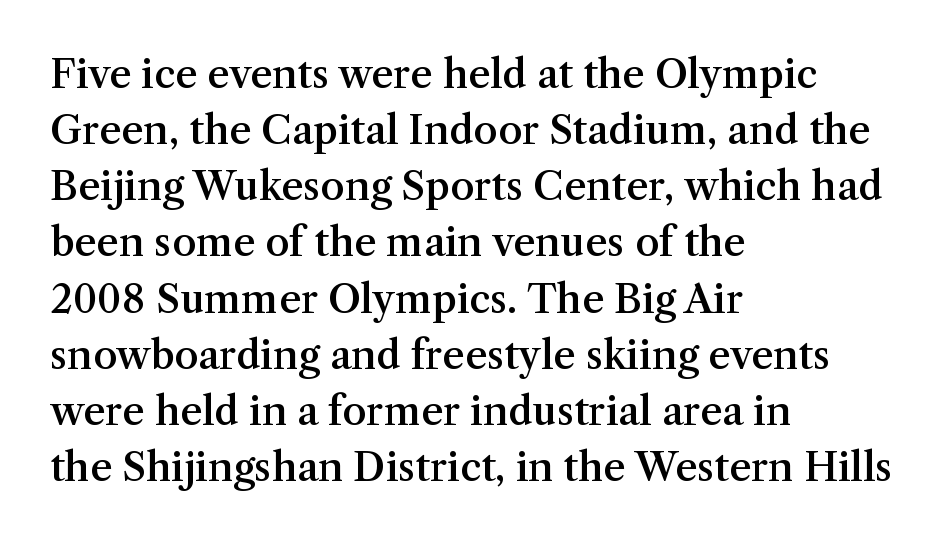
Set as a demibold, roughly 600 on the weight scale. These lines are rendered in a variable-pitch font. Check the space under the baseline: it is left empty. Default kerning and tracking; the words read as compact shapes. A serif font was chosen for this passage.
